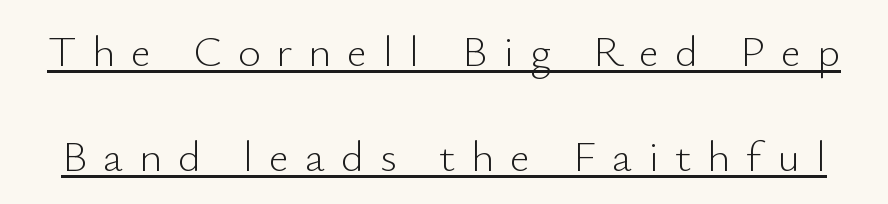
Students, observe the line beneath the letters — that is underlining. Posture: straight, roman, zero tilt. Look at the tracking — it's clearly loosened, letters drifting apart. Is this a fixed-width face? No — the glyphs have proportional, varying widths.
